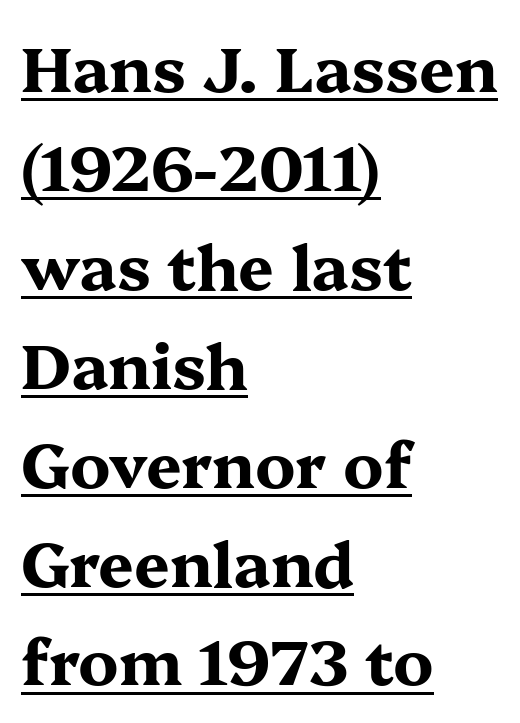
{"serif": "yes", "italic": "no", "bold": "yes", "weight": "bold", "width": "wide", "stroke_contrast": "medium", "x_height": "medium", "monospaced": "no", "underline": "yes", "align": "left", "line_spacing": "normal", "line_spacing_ratio": 1.57, "letter_spacing": "normal", "letter_spacing_em": 0.0, "glyph_px": 63}
